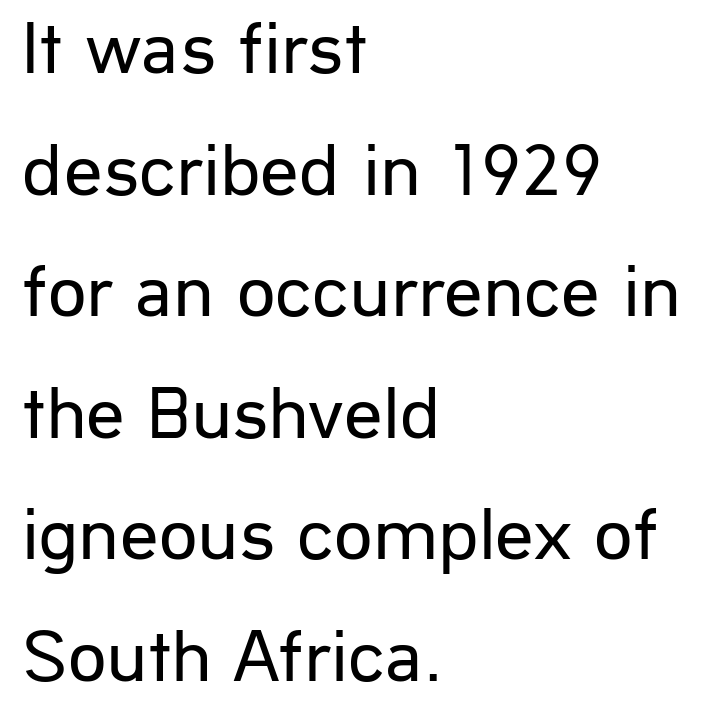
{"serif": "no", "italic": "no", "bold": "no", "weight": "regular", "width": "normal", "stroke_contrast": "low", "x_height": "medium", "monospaced": "no", "underline": "no", "align": "left", "line_spacing": "normal", "line_spacing_ratio": 1.6, "letter_spacing": "normal", "letter_spacing_em": 0.0, "glyph_px": 76}
